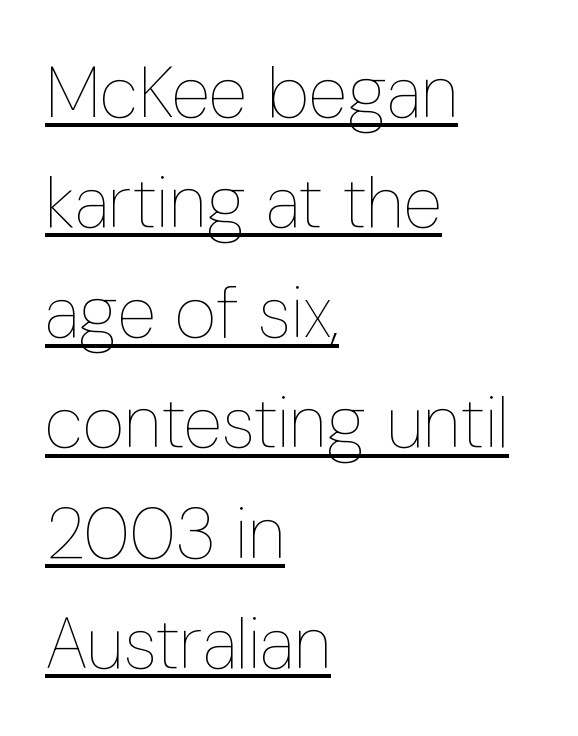
The cut favours lightness, reaching ordinary text weight at its darkest. The line-height multiplier appears to be the usual default. Character widths vary here, with narrow letters taking less room than wide ones. The ragged edge is on the right, which tells us the setting is flush left. Underlining? Definitely there.
